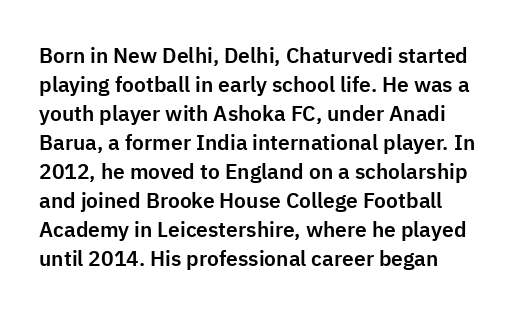
Q: Is the text italic (slanted)? A: No, it is upright.
Q: Is the text underlined? A: No.
Q: How is the paragraph aligned? A: Left-aligned.
Q: Is the spacing between letters normal or unusually wide? A: Normal.
Q: Is the spacing between lines tight, normal or loose? A: Normal.
